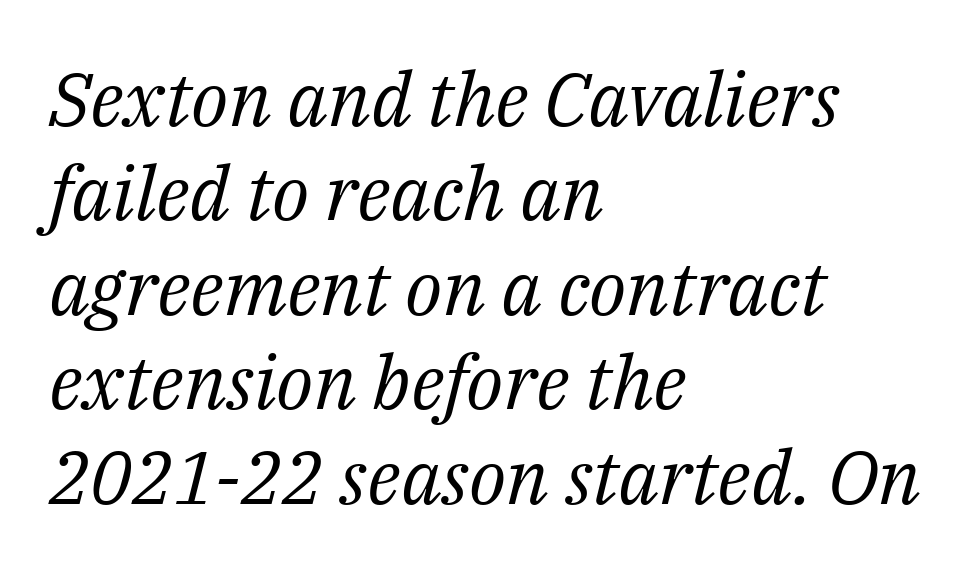
The image shows 75 px regular-weight serif type, italic (leaning right); set left-aligned, normal line spacing (1.26x), normal letter spacing, not underlined; medium stroke contrast and a medium x-height.
